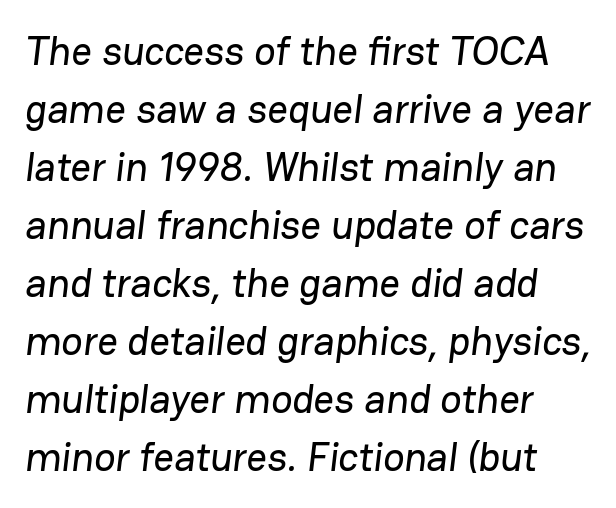
The image shows 40 px sans-serif type; set left-aligned, normal line spacing (1.45x), normal letter spacing, not underlined; low stroke contrast and a medium x-height.
